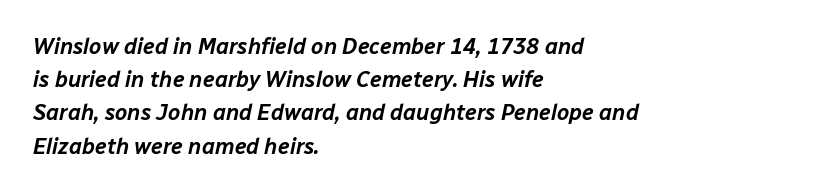
The image shows 22 px text type, italic (leaning right); set left-aligned, normal line spacing (1.51x), normal letter spacing, not underlined.
